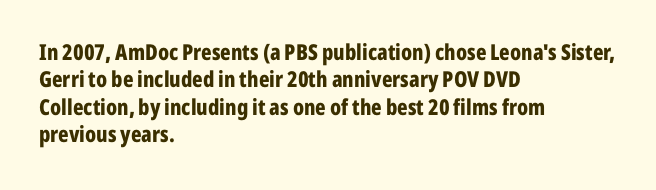
The image shows 22 px bold type, upright; set left-aligned, line spacing 1.24x, normal letter spacing, not underlined.
